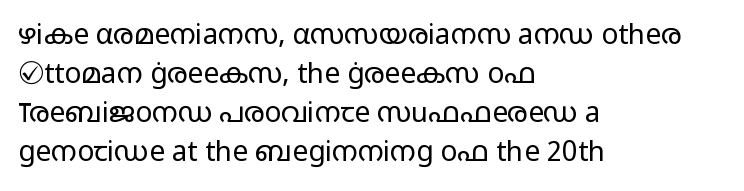
The image shows 28 px light, wide sans-serif type, upright; set left-aligned, normal line spacing (1.39x), normal letter spacing, not underlined; low stroke contrast and a medium x-height.
